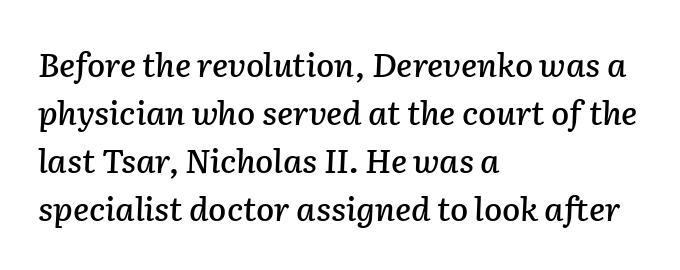
The image shows 33 px text type, italic (leaning right); set left-aligned, normal line spacing (1.45x), normal letter spacing, not underlined; low stroke contrast and a medium x-height.
